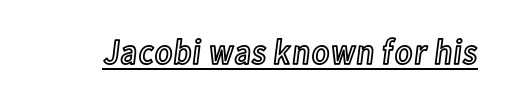
The image shows 36 px condensed type; set normal letter spacing, underlined; a medium x-height.
